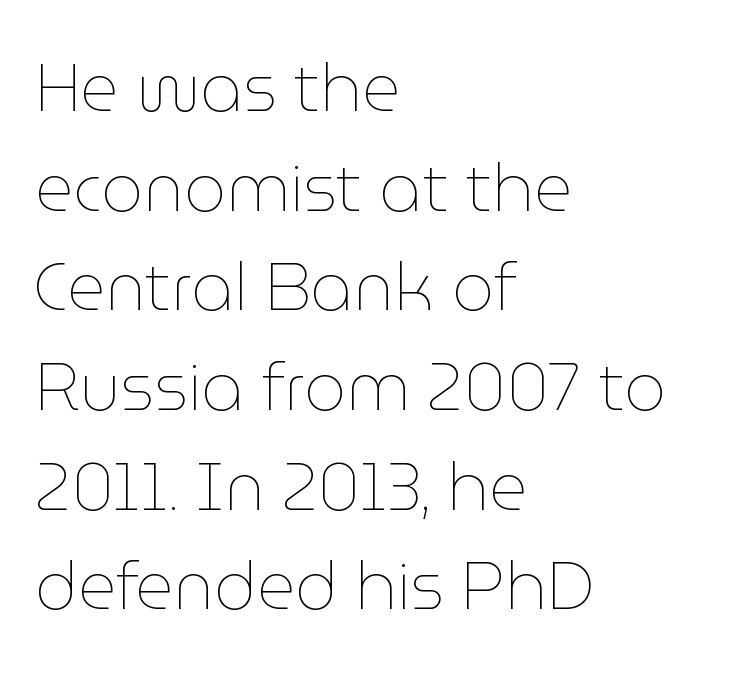
Q: Is the text bold? A: No.
Q: Is the text italic (slanted)? A: No, it is upright.
Q: Is the text underlined? A: No.
Q: How is the paragraph aligned? A: Left-aligned.
Q: Is the spacing between letters normal or unusually wide? A: Normal.
Q: Is the spacing between lines tight, normal or loose? A: Normal.
Q: Width (condensed, normal, or wide)? A: Normal.
Q: Stroke contrast? A: Low.
Q: x-height? A: Medium.
Q: Monospaced? A: No.
